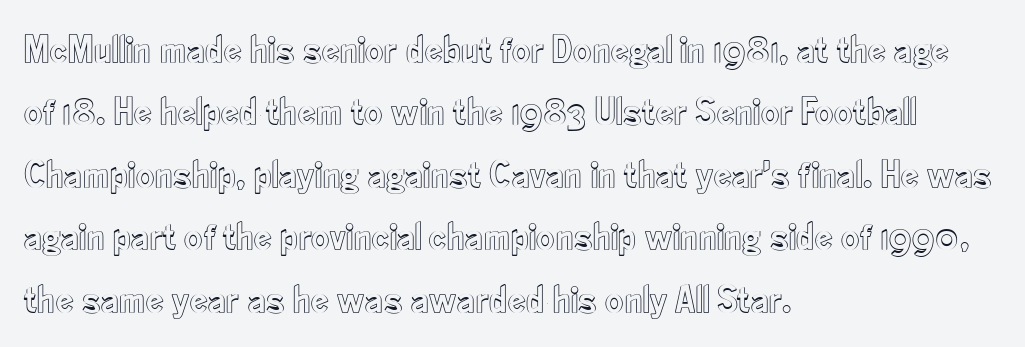
Q: Is the text italic (slanted)? A: No, it is upright.
Q: Is the text underlined? A: No.
Q: How is the paragraph aligned? A: Left-aligned.
Q: Is the spacing between letters normal or unusually wide? A: Normal.
Q: Is the spacing between lines tight, normal or loose? A: Normal.
Q: Width (condensed, normal, or wide)? A: Condensed.
Q: x-height? A: Small.
Q: Monospaced? A: No.
